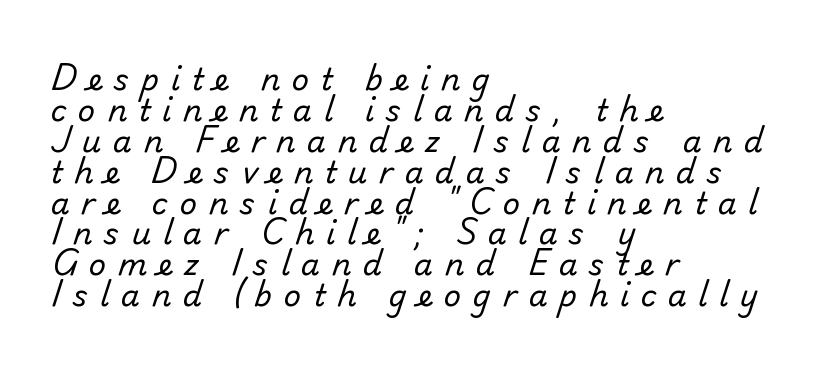
{"serif": "no", "bold": "no", "weight": "regular", "width": "normal", "stroke_contrast": "low", "x_height": "small", "monospaced": "no", "underline": "no", "align": "left", "line_spacing": "tight", "line_spacing_ratio": 1.03, "letter_spacing": "wide", "letter_spacing_em": 0.39, "glyph_px": 30}
